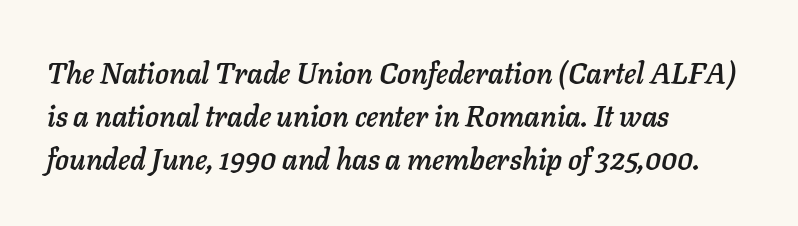
The image shows 29 px text type, italic (leaning right); set left-aligned, normal line spacing (1.48x), normal letter spacing, not underlined; low stroke contrast and a medium x-height.
